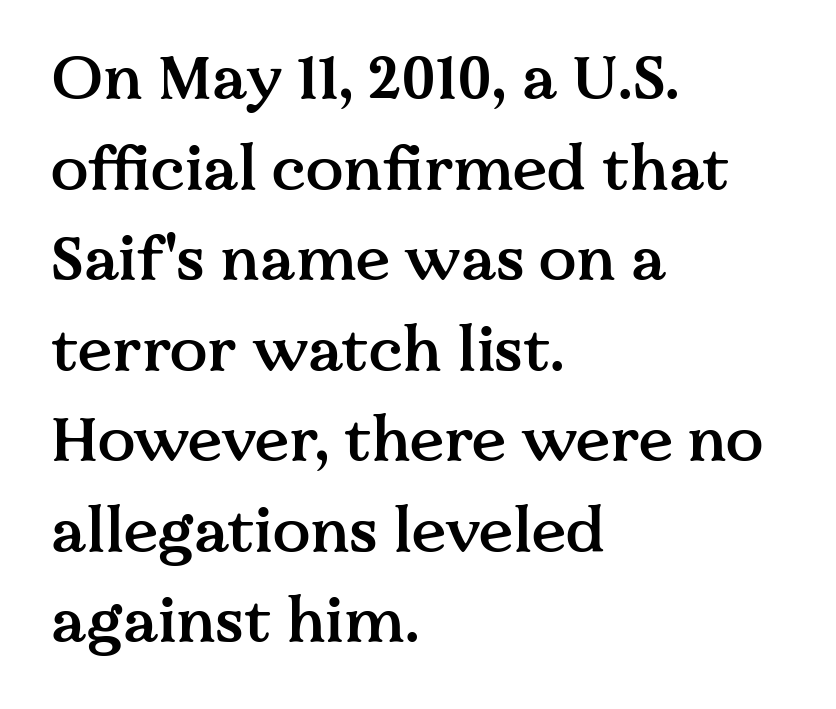
{"serif": "yes", "italic": "no", "bold": "semi", "weight": "semibold", "width": "normal", "stroke_contrast": "medium", "x_height": "medium", "monospaced": "no", "underline": "no", "align": "left", "line_spacing": "normal", "line_spacing_ratio": 1.46, "letter_spacing": "normal", "letter_spacing_em": 0.0, "glyph_px": 62}
